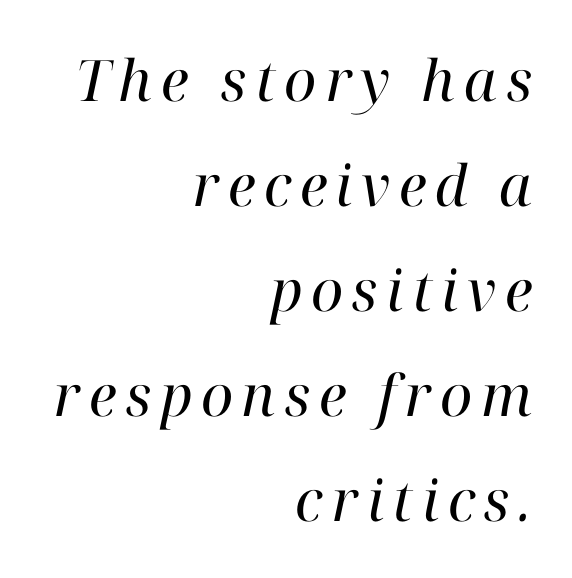
Characters are canted at an angle relative to the baseline's perpendicular. Caption: multi-line text, flush right, ragged left. Observe the serifs anchoring each vertical stroke in this sample. This sample has the flowing, uneven cadence of proportional lettering. Stem width sits at or under what a default text font uses. The gap between lines stays unmarked.
